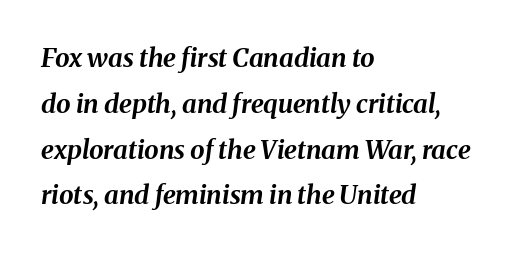
{"italic": "yes", "lean": "right", "slant_degrees": 8, "bold": "yes", "underline": "no", "align": "left", "line_spacing_ratio": 1.76, "letter_spacing": "normal", "letter_spacing_em": 0.0, "glyph_px": 26}
